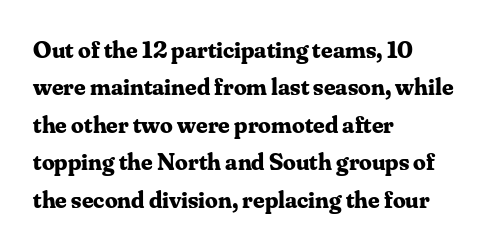
{"italic": "no", "bold": "yes", "underline": "no", "align": "left", "line_spacing": "normal", "line_spacing_ratio": 1.5, "letter_spacing": "normal", "letter_spacing_em": 0.0, "glyph_px": 25}
